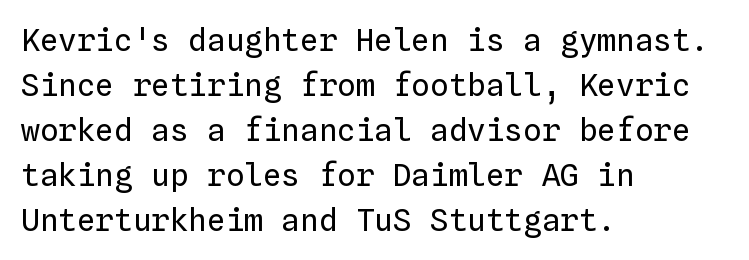
The image shows 31 px regular-weight type, upright, monospaced; set left-aligned, normal line spacing (1.45x), normal letter spacing, not underlined; low stroke contrast and a medium x-height.
